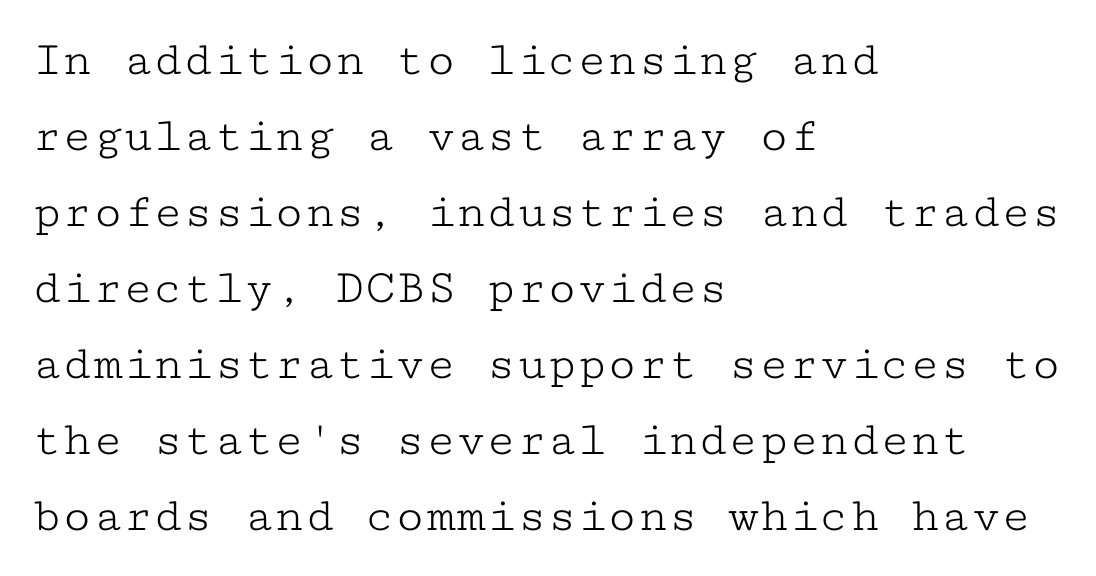
{"serif": "yes", "italic": "no", "bold": "no", "weight": "light", "width": "wide", "stroke_contrast": "low", "x_height": "medium", "monospaced": "yes", "underline": "no", "align": "left", "line_spacing": "normal", "line_spacing_ratio": 1.52, "letter_spacing": "normal", "letter_spacing_em": 0.0, "glyph_px": 50}
